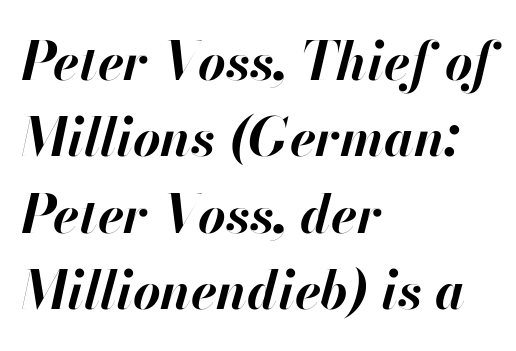
What stands out about the letter spacing? Nothing — it is the standard amount. The passage is arranged the way most books set body copy — flush left. The foot of each line stays bare and open. A full-strength bold gives these letters their thick strokes. Vertically, the passage feels balanced, rows spaced as you'd expect.
